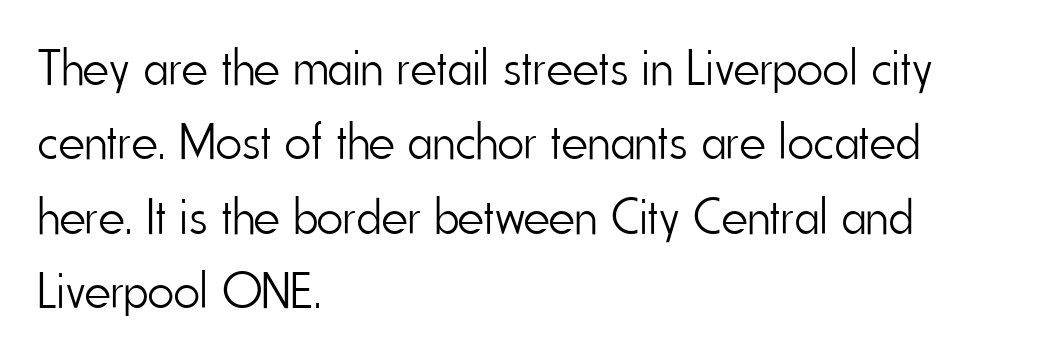
{"serif": "no", "italic": "no", "bold": "no", "weight": "light", "width": "condensed", "stroke_contrast": "low", "x_height": "small", "monospaced": "no", "underline": "no", "align": "left", "line_spacing": "normal", "line_spacing_ratio": 1.46, "letter_spacing": "normal", "letter_spacing_em": 0.0, "glyph_px": 51}
